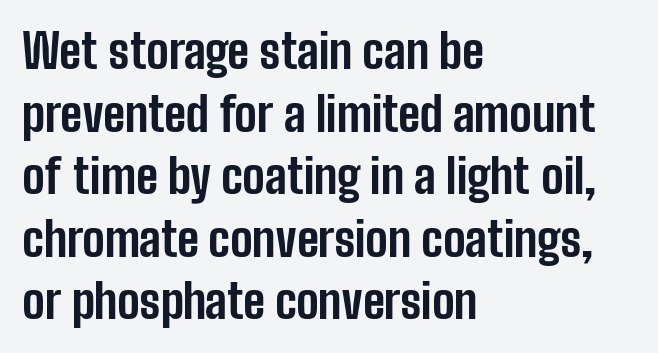
{"serif": "no", "italic": "no", "bold": "yes", "weight": "bold", "width": "condensed", "stroke_contrast": "low", "x_height": "medium", "monospaced": "no", "underline": "no", "align": "left", "line_spacing": "normal", "line_spacing_ratio": 1.33, "letter_spacing": "normal", "letter_spacing_em": 0.0, "glyph_px": 47}
